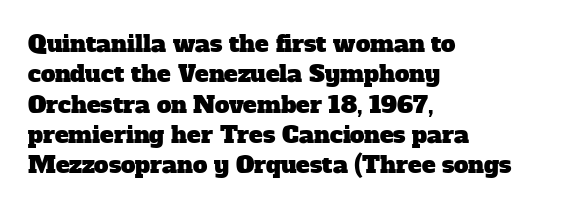
Q: Is the text underlined? A: No.
Q: How is the paragraph aligned? A: Left-aligned.
Q: Is the spacing between letters normal or unusually wide? A: Normal.
Q: Is the spacing between lines tight, normal or loose? A: Normal.
